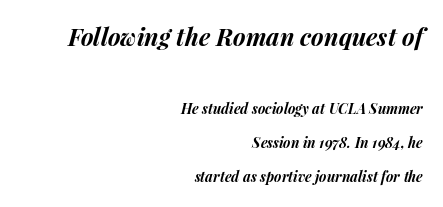
The image shows 24 px bold type, italic (leaning right); set right-aligned, loose line spacing (2.44x), normal letter spacing, not underlined; the first (top) block is 1.71x larger.
